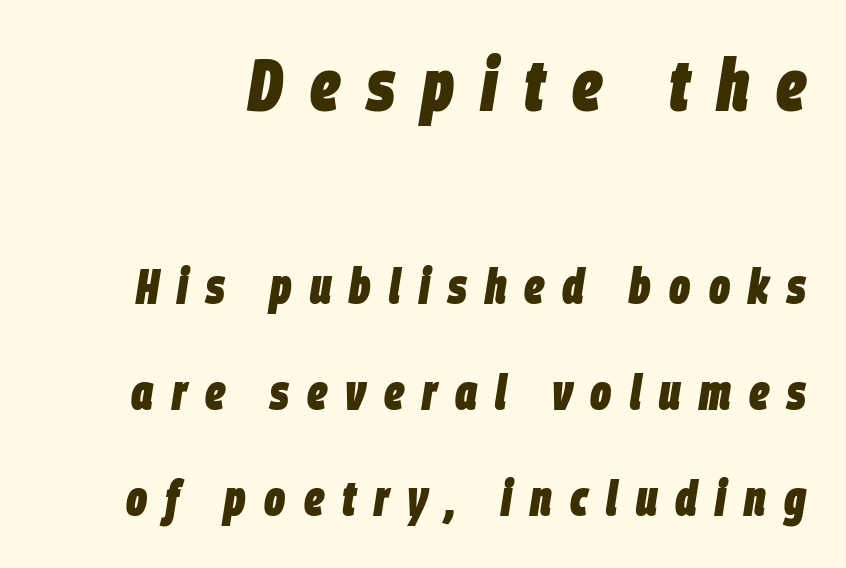
{"italic": "yes", "lean": "right", "slant_degrees": 9, "bold": "yes", "weight": "heavy", "width": "condensed", "stroke_contrast": "low", "x_height": "large", "monospaced": "no", "underline": "no", "line_spacing": "loose", "line_spacing_ratio": 2.16, "letter_spacing": "wide", "letter_spacing_em": 0.37, "larger_block": "first", "size_ratio": 1.49, "glyph_px": 73}
